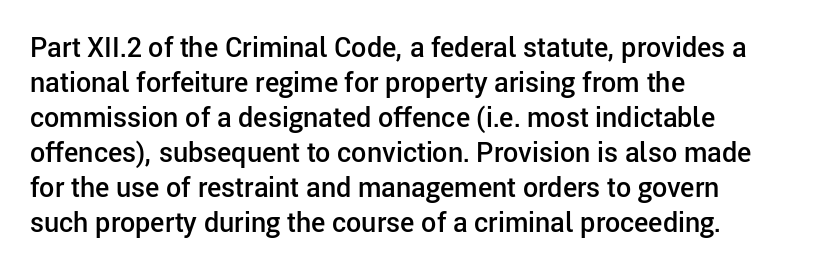
Heft: intermediate — a semibold. How are the letters spaced? Ordinarily, with no added tracking. A typesetter would call this leading conventional body-copy spacing. These lines are set flush left with a ragged right edge. No word sits above an underline. Posture: vertical.
